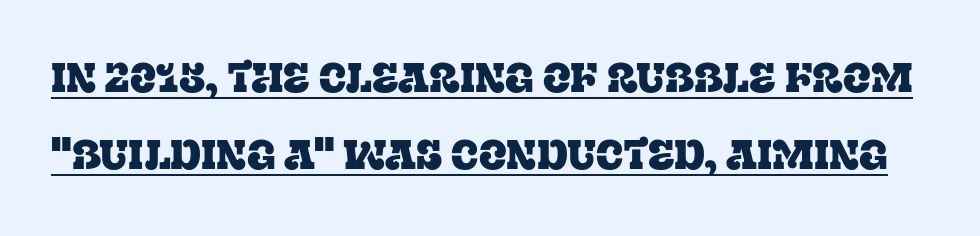
The image shows 41 px serif type, upright; set line spacing 1.88x, normal letter spacing, underlined; low stroke contrast and a large x-height.
